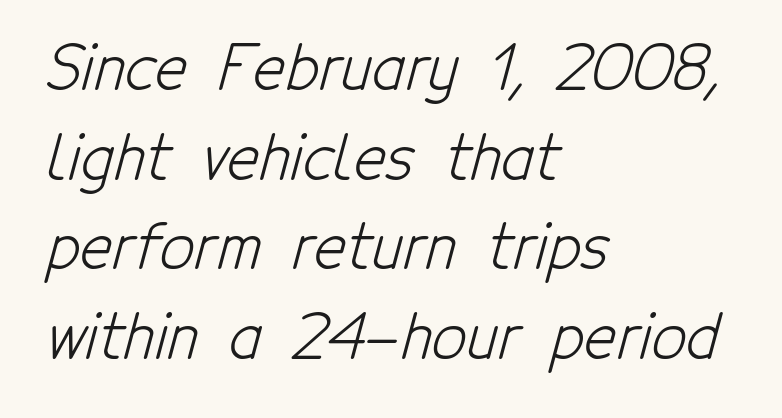
Q: Is the text bold? A: No.
Q: Is the typeface a serif or a sans-serif typeface? A: Sans-serif.
Q: Is the text underlined? A: No.
Q: How is the paragraph aligned? A: Left-aligned.
Q: Is the spacing between letters normal or unusually wide? A: Normal.
Q: Is the spacing between lines tight, normal or loose? A: Normal.
Q: Width (condensed, normal, or wide)? A: Condensed.
Q: Stroke contrast? A: Low.
Q: x-height? A: Medium.
Q: Monospaced? A: No.
